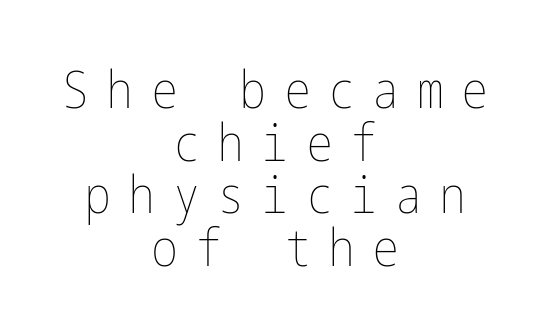
{"italic": "no", "bold": "no", "weight": "thin", "width": "condensed", "stroke_contrast": "low", "x_height": "medium", "underline": "no", "align": "center", "line_spacing": "tight", "line_spacing_ratio": 1.03, "letter_spacing": "wide", "letter_spacing_em": 0.34, "glyph_px": 51}
